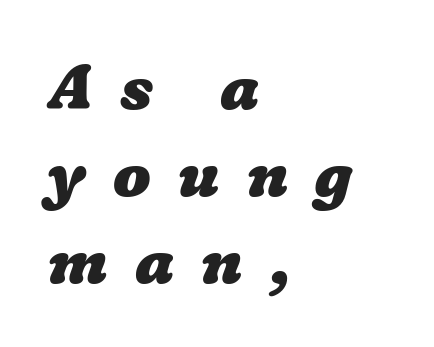
Q: Is the text bold? A: Yes.
Q: Is the text underlined? A: No.
Q: How is the paragraph aligned? A: Left-aligned.
Q: Is the spacing between letters normal or unusually wide? A: Unusually wide.
Q: Is the spacing between lines tight, normal or loose? A: Normal.
Q: Width (condensed, normal, or wide)? A: Wide.
Q: Stroke contrast? A: Low.
Q: x-height? A: Medium.
Q: Monospaced? A: No.
